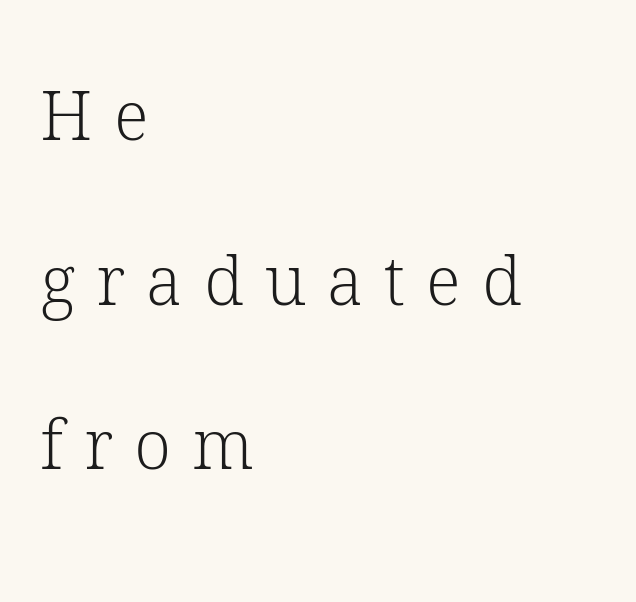
Is there any slant? The stems are plumb. The setting favours the left margin, as ordinary paragraphs usually do. A typesetter would call this proportional, since set widths differ per character. Ink coverage per letter is moderate at most. You could only call the tracking loose — the letters float apart.
